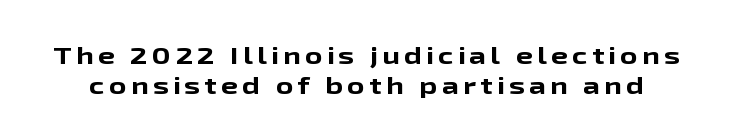
The passage shown is emphatically bold. The specimen omits any rule beneath the text block's lines. Characters remain perfectly vertical along every line.
